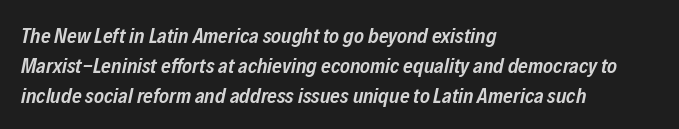
Vertical spacing — default. On the weight axis this lands at semibold, roughly 600. The specimen omits any rule beneath the text block's lines. If you drew a ruler down the left edge, every line would touch it.
